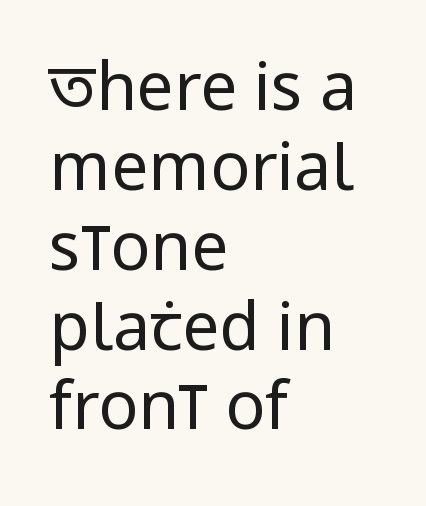
Q: Is the text bold? A: No.
Q: Is the text italic (slanted)? A: No, it is upright.
Q: Is the typeface a serif or a sans-serif typeface? A: Sans-serif.
Q: Is the text underlined? A: No.
Q: How is the paragraph aligned? A: Left-aligned.
Q: Is the spacing between letters normal or unusually wide? A: Normal.
Q: Width (condensed, normal, or wide)? A: Condensed.
Q: Stroke contrast? A: Low.
Q: x-height? A: Large.
Q: Monospaced? A: No.
